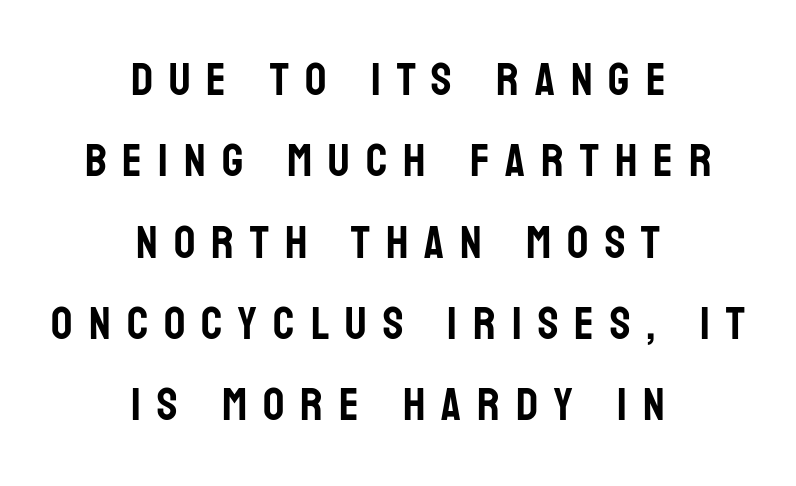
Is this a sans? Yes — the strokes have no serifs. Descender tails drop into unmarked territory. Tracking here is generous; glyphs stand well apart from one another. The setting favours the middle, as headings and verse often do.
